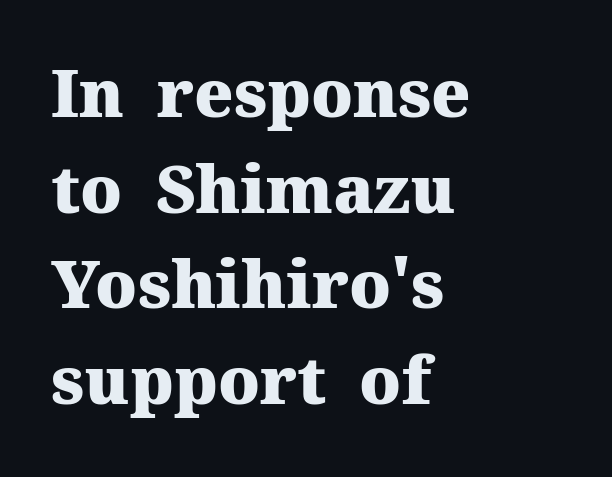
{"serif": "yes", "italic": "no", "bold": "yes", "weight": "heavy", "width": "normal", "stroke_contrast": "medium", "x_height": "medium", "monospaced": "no", "underline": "no", "align": "left", "line_spacing": "normal", "line_spacing_ratio": 1.45, "letter_spacing": "normal", "letter_spacing_em": 0.0, "glyph_px": 66}
